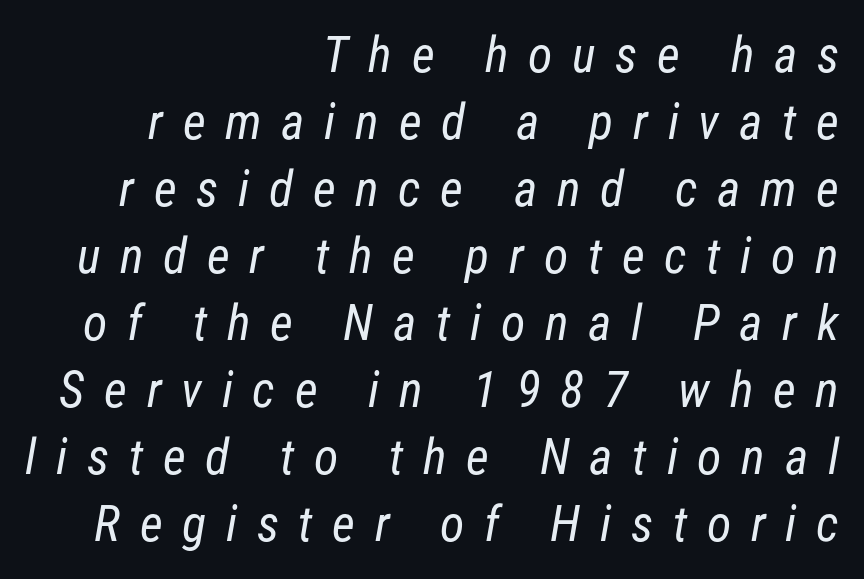
The image shows 50 px regular-weight, condensed sans-serif type; set right-aligned, normal line spacing (1.34x), unusually wide letter spacing (+0.39 em), not underlined; low stroke contrast and a medium x-height.
